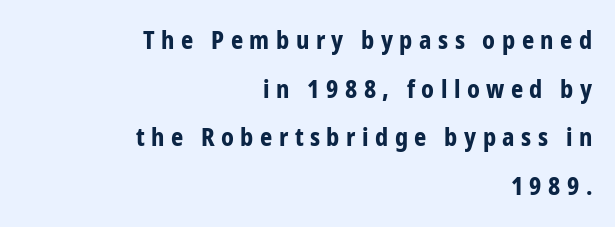
Short and long lines alike share a common ending point at right. Typesetter's note: full bold, strokes at maximum text heaviness. Italic? Not at all — the glyphs are vertical. Characters follow at a spacing far wider than the type designer built in. A typesetter would call this leading open, well beyond the default.
